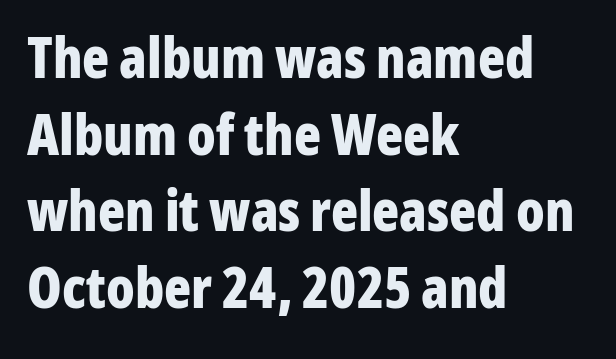
Q: Is the text bold? A: Yes.
Q: Is the text italic (slanted)? A: No, it is upright.
Q: Is the typeface a serif or a sans-serif typeface? A: Sans-serif.
Q: Is the text underlined? A: No.
Q: How is the paragraph aligned? A: Left-aligned.
Q: Is the spacing between letters normal or unusually wide? A: Normal.
Q: Is the spacing between lines tight, normal or loose? A: Normal.
Q: Width (condensed, normal, or wide)? A: Condensed.
Q: Stroke contrast? A: Low.
Q: x-height? A: Medium.
Q: Monospaced? A: No.
